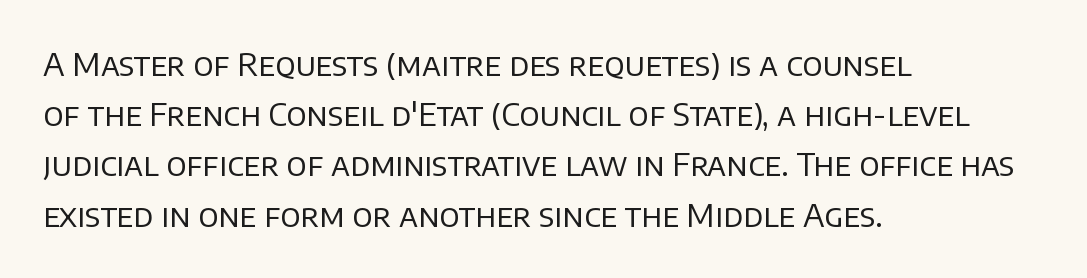
The image shows 32 px regular-weight sans-serif type, upright; set left-aligned, normal line spacing (1.57x), normal letter spacing, not underlined; low stroke contrast and a large x-height.
